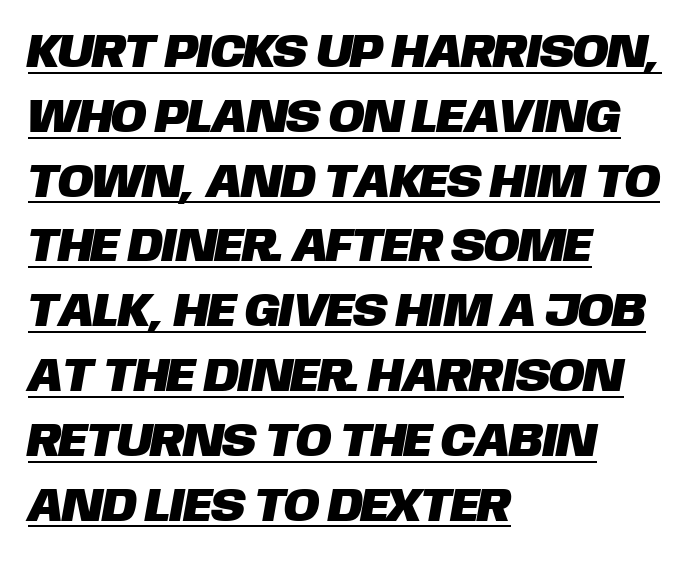
The image shows 48 px sans-serif type; set left-aligned, normal line spacing (1.35x), normal letter spacing, underlined; low stroke contrast and a large x-height.
